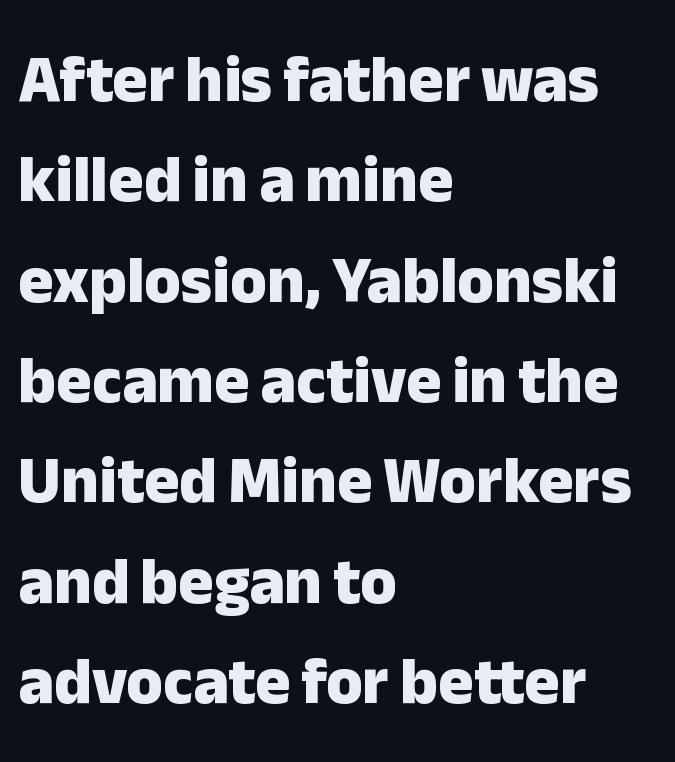
A typesetter would call this zero additional tracking. The designer went with a sans here, leaving each stem footless. Does the leading feel generous? No, just average. Is this a fixed-width face? No — the glyphs have proportional, varying widths. Do the letters lean? They stand straight.
